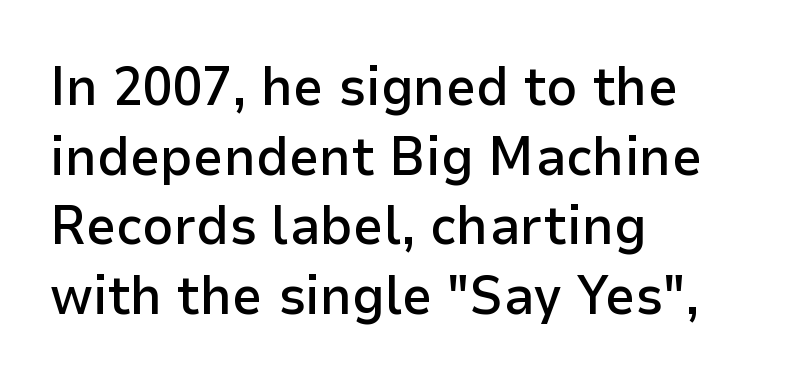
{"serif": "no", "italic": "no", "bold": "semi", "weight": "semibold", "width": "normal", "stroke_contrast": "low", "x_height": "medium", "monospaced": "no", "underline": "no", "align": "left", "line_spacing": "normal", "line_spacing_ratio": 1.29, "letter_spacing": "normal", "letter_spacing_em": 0.0, "glyph_px": 54}
